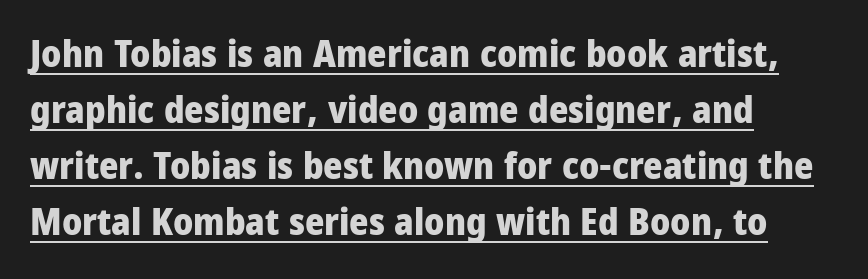
{"serif": "no", "italic": "no", "bold": "yes", "weight": "heavy", "width": "condensed", "stroke_contrast": "low", "x_height": "large", "monospaced": "no", "underline": "yes", "align": "left", "line_spacing": "normal", "line_spacing_ratio": 1.51, "letter_spacing": "normal", "letter_spacing_em": 0.0, "glyph_px": 37}
